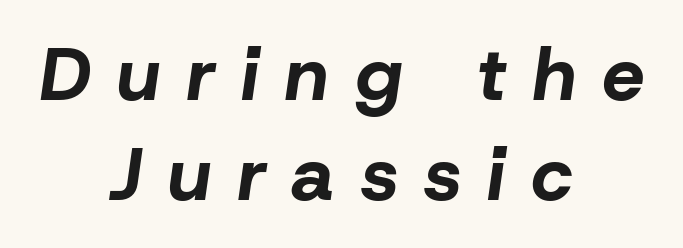
{"italic": "yes", "lean": "right", "slant_degrees": 8, "bold": "yes", "weight": "bold", "width": "normal", "stroke_contrast": "low", "x_height": "medium", "monospaced": "no", "underline": "no", "align": "center", "line_spacing": "normal", "line_spacing_ratio": 1.33, "letter_spacing": "wide", "letter_spacing_em": 0.35, "glyph_px": 75}
